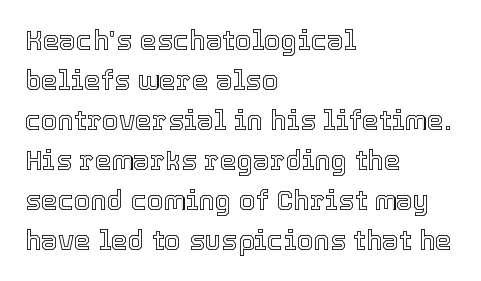
Q: Is the text italic (slanted)? A: No, it is upright.
Q: Is the text underlined? A: No.
Q: How is the paragraph aligned? A: Left-aligned.
Q: Is the spacing between letters normal or unusually wide? A: Normal.
Q: Is the spacing between lines tight, normal or loose? A: Normal.
